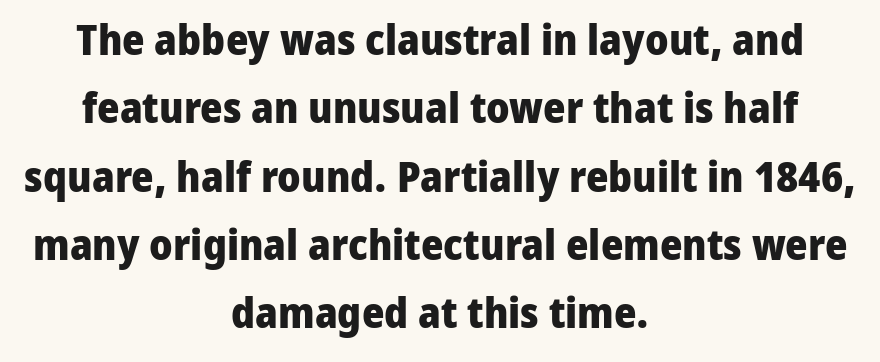
Q: Is the text bold? A: Yes.
Q: Is the text italic (slanted)? A: No, it is upright.
Q: Is the typeface a serif or a sans-serif typeface? A: Sans-serif.
Q: Is the text underlined? A: No.
Q: How is the paragraph aligned? A: Centered.
Q: Is the spacing between letters normal or unusually wide? A: Normal.
Q: Is the spacing between lines tight, normal or loose? A: Normal.
Q: Width (condensed, normal, or wide)? A: Normal.
Q: Stroke contrast? A: Low.
Q: x-height? A: Medium.
Q: Monospaced? A: No.
